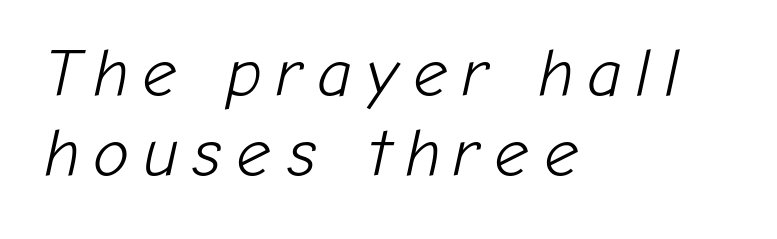
The image shows 68 px light type, italic (leaning right); set left-aligned, line spacing 1.18x, unusually wide letter spacing (+0.2 em), not underlined; low stroke contrast and a medium x-height.
